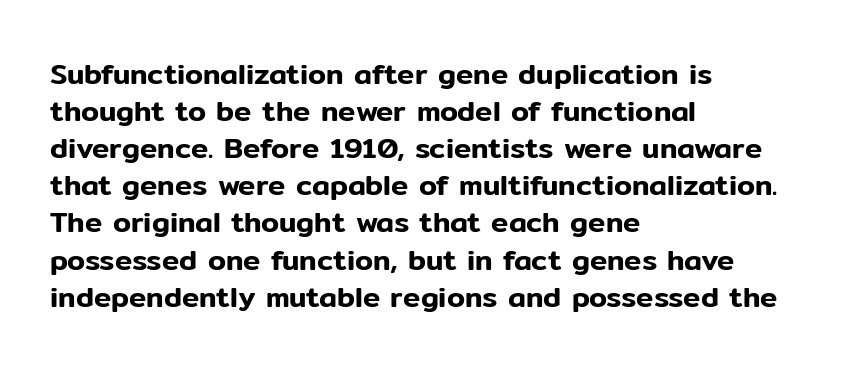
Has an underline been added? It has not. Is the letter spacing exaggerated? No — it looks like the ordinary default. Is this a fixed-width face? No — the glyphs have proportional, varying widths. It's the straight-up-and-down kind of type. Horizontally, the lines are justified to the leading edge only.
